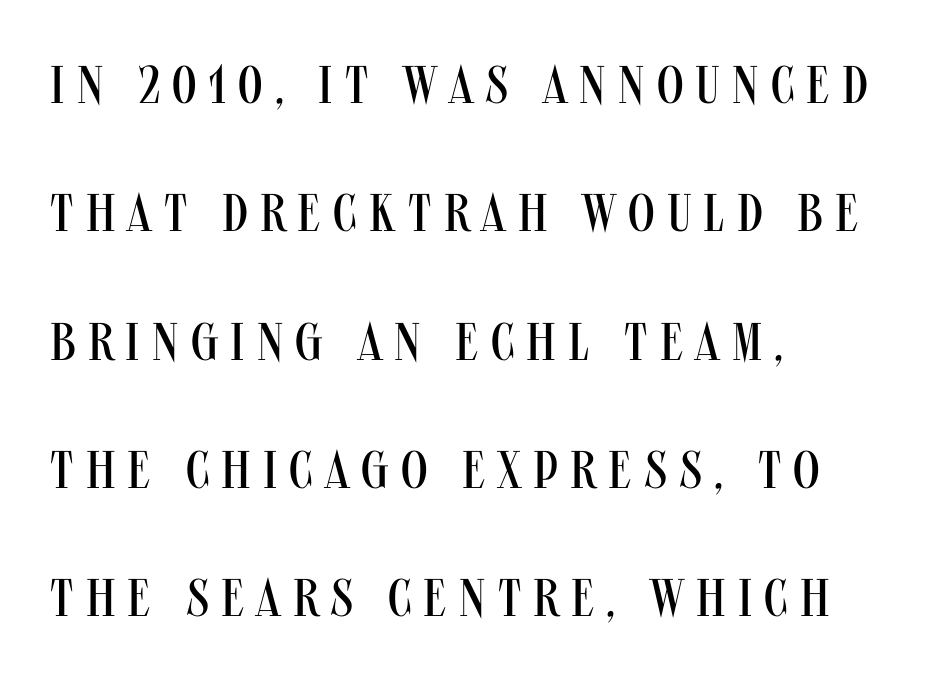
{"serif": "no", "italic": "no", "bold": "no", "weight": "regular", "width": "condensed", "stroke_contrast": "medium", "x_height": "large", "monospaced": "no", "underline": "no", "align": "left", "line_spacing": "loose", "line_spacing_ratio": 2.42, "letter_spacing": "wide", "letter_spacing_em": 0.23, "glyph_px": 53}
